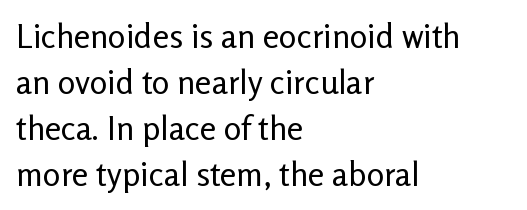
Q: Is the text bold? A: No.
Q: Is the text italic (slanted)? A: No, it is upright.
Q: Is the typeface a serif or a sans-serif typeface? A: Sans-serif.
Q: Is the text underlined? A: No.
Q: How is the paragraph aligned? A: Left-aligned.
Q: Is the spacing between letters normal or unusually wide? A: Normal.
Q: Is the spacing between lines tight, normal or loose? A: Normal.
Q: Width (condensed, normal, or wide)? A: Normal.
Q: Stroke contrast? A: Low.
Q: x-height? A: Medium.
Q: Monospaced? A: No.
